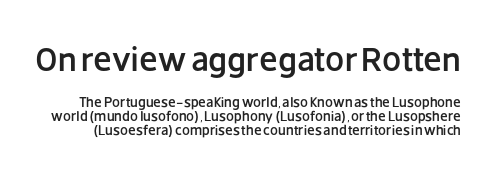
{"serif": "no", "italic": "no", "width": "normal", "stroke_contrast": "low", "x_height": "large", "monospaced": "no", "underline": "no", "line_spacing": "tight", "line_spacing_ratio": 1.01, "letter_spacing": "normal", "letter_spacing_em": 0.0, "larger_block": "first", "size_ratio": 2.43, "glyph_px": 34}
